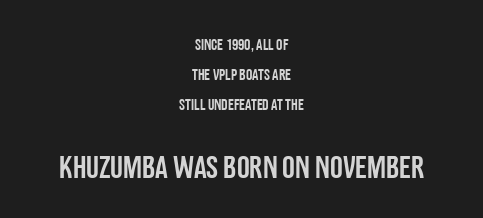
The passage shown is typed in a proportional face where columns would drift. Rule under the text: the space is simply empty. Line starts and ends both wander, symmetrically. Posture: upright roman. There is no visible air inserted between adjacent glyphs. Is the lower block the larger one? Yes — the lower block carries the bigger type.
